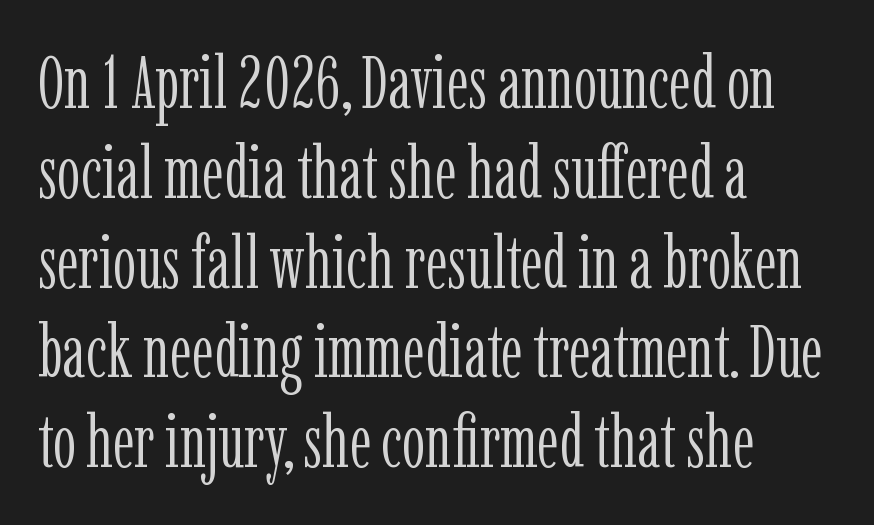
{"serif": "yes", "italic": "no", "bold": "no", "weight": "light", "width": "condensed", "stroke_contrast": "low", "x_height": "medium", "monospaced": "no", "underline": "no", "align": "left", "line_spacing_ratio": 1.23, "letter_spacing": "normal", "letter_spacing_em": 0.0, "glyph_px": 73}
